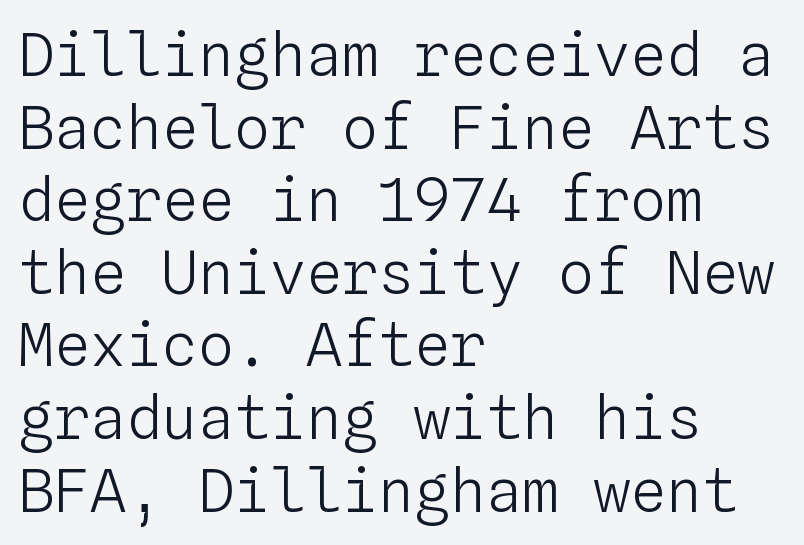
The image shows 60 px light type, upright, monospaced; set left-aligned, line spacing 1.21x, normal letter spacing, not underlined; low stroke contrast and a medium x-height.
